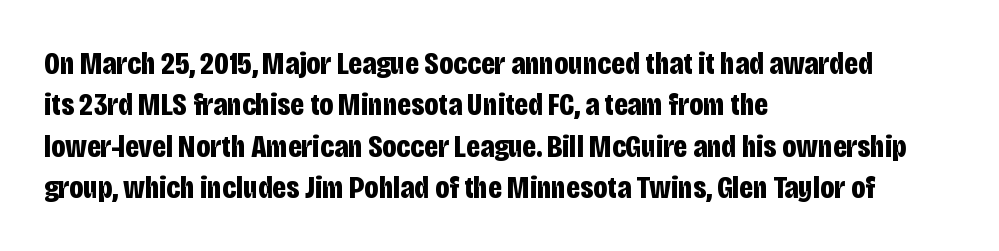
The image shows 32 px bold, condensed sans-serif type, upright; set left-aligned, normal line spacing (1.29x), normal letter spacing, not underlined; low stroke contrast and a large x-height.
